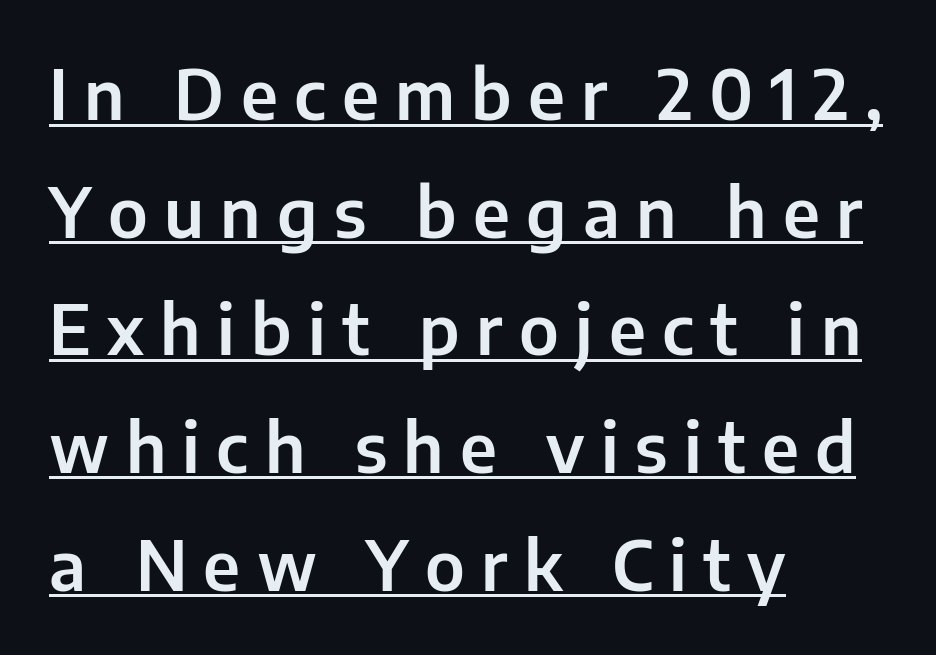
{"serif": "no", "italic": "no", "width": "normal", "stroke_contrast": "low", "x_height": "medium", "monospaced": "no", "underline": "yes", "align": "left", "line_spacing_ratio": 1.73, "letter_spacing": "wide", "letter_spacing_em": 0.24, "glyph_px": 68}
